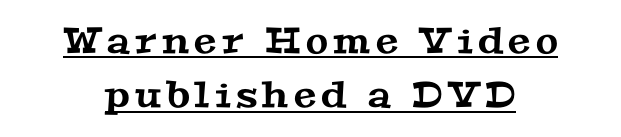
The rendering uses a moderate line-height, typical for paragraphs. Honestly, the underline is the first thing you notice here. The letters carry serifs — small finishing strokes at the ends of their stems. Note the varied advance widths — an 'i' is clearly narrower than an 'm'.
